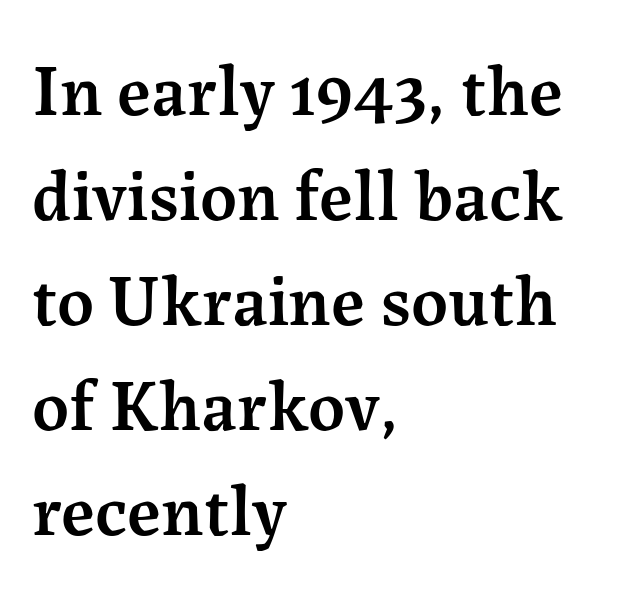
{"serif": "yes", "italic": "no", "bold": "semi", "weight": "semibold", "width": "normal", "stroke_contrast": "medium", "x_height": "medium", "monospaced": "no", "underline": "no", "align": "left", "line_spacing": "normal", "line_spacing_ratio": 1.46, "letter_spacing": "normal", "letter_spacing_em": 0.0, "glyph_px": 72}
